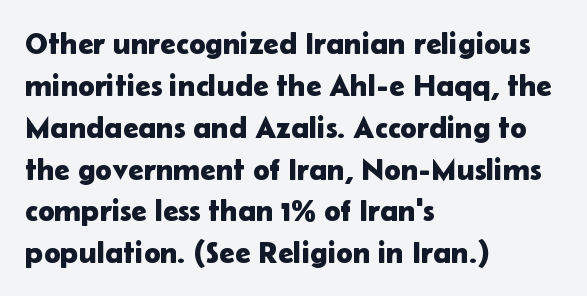
Each line starts at the same left margin while the right side varies. A typesetter would call this proportional, since set widths differ per character. Notice how descenders clear the ascenders below comfortably — that's standard leading. Descenders are the only things crossing below the line.
